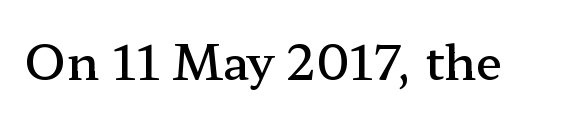
The image shows 48 px semibold, wide serif type, upright; set normal letter spacing, not underlined; low stroke contrast and a medium x-height.
